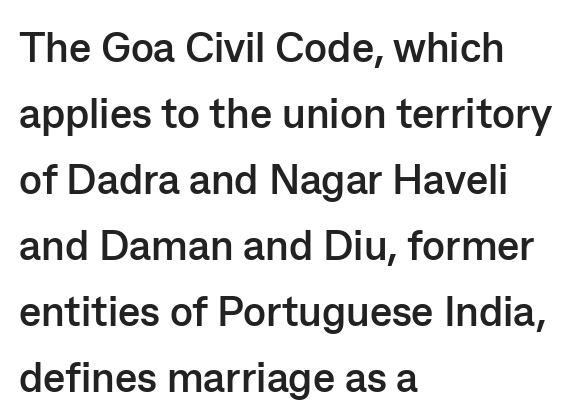
Characters follow at the spacing the type designer built in. I'd describe the lettering as bold — thick and assertive. This sample keeps an unexceptional amount of space between lines. The type sits square on the baseline with zero lean. The letters advance in unequal steps, a hallmark of proportional type. Check under the words: just untouched page.
